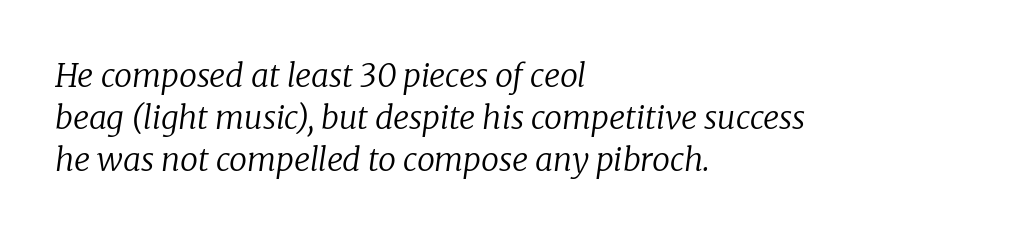
The image shows 32 px regular-weight serif type, italic (leaning right); set left-aligned, normal line spacing (1.32x), normal letter spacing, not underlined; low stroke contrast and a medium x-height.
